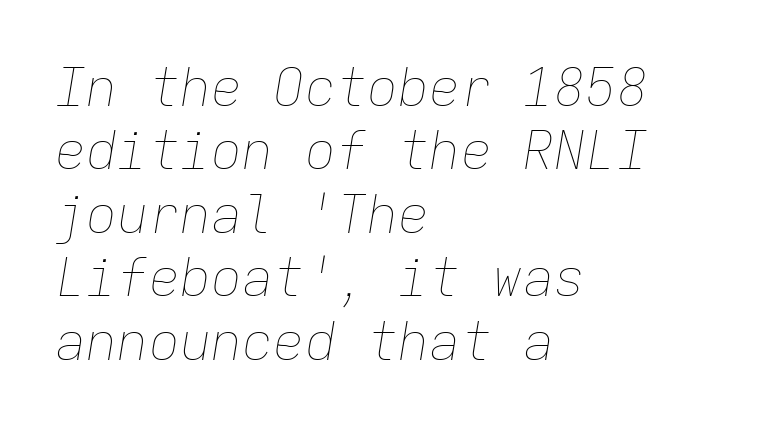
{"italic": "yes", "lean": "right", "slant_degrees": 9, "bold": "no", "weight": "thin", "width": "normal", "stroke_contrast": "low", "x_height": "medium", "monospaced": "yes", "underline": "no", "align": "left", "line_spacing_ratio": 1.22, "letter_spacing": "normal", "letter_spacing_em": 0.0, "glyph_px": 52}
